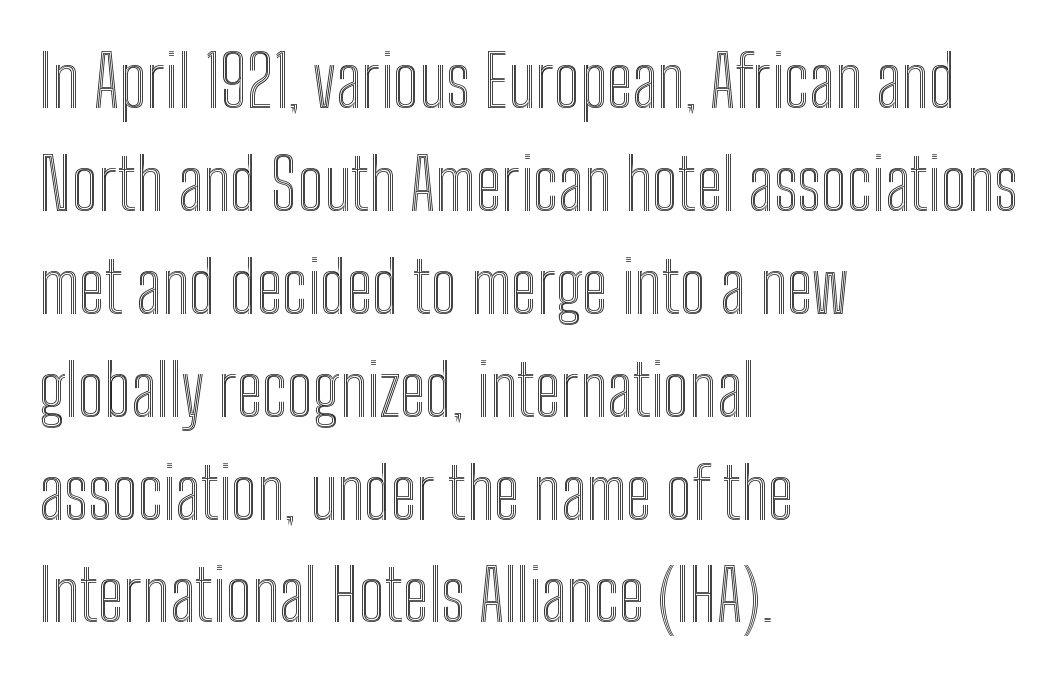
{"italic": "no", "width": "condensed", "x_height": "medium", "monospaced": "no", "underline": "no", "align": "left", "line_spacing": "normal", "line_spacing_ratio": 1.47, "letter_spacing": "normal", "letter_spacing_em": 0.0, "glyph_px": 70}
